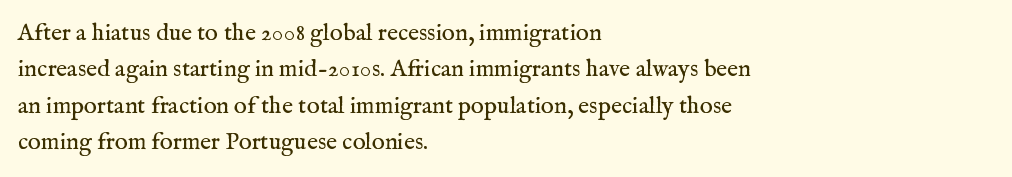
The image shows 24 px text type, upright; set left-aligned, normal line spacing (1.52x), normal letter spacing, not underlined.
